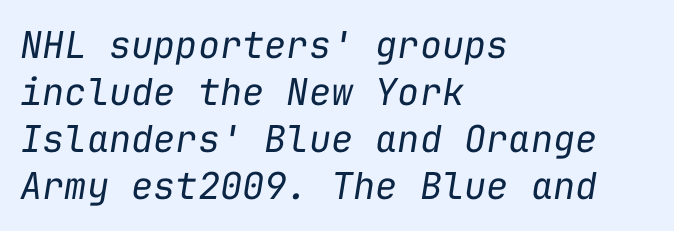
Think standard paragraph weight, or any step lighter than that. Does the lettering tilt? It does — this is italic. Letters rest on an invisible, unmarked baseline. Compared with typical paragraphs, the rows here are spaced about the same. The rag falls on the right side of this text block.
